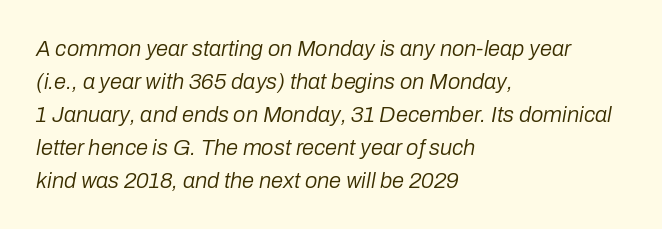
The image shows 22 px text type, italic (leaning right); set left-aligned, normal line spacing (1.5x), normal letter spacing, not underlined.
